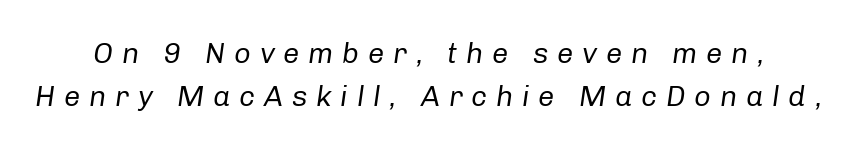
The image shows 29 px regular-weight type, italic (leaning right); set normal line spacing (1.47x), unusually wide letter spacing (+0.3 em), not underlined; low stroke contrast and a medium x-height.
